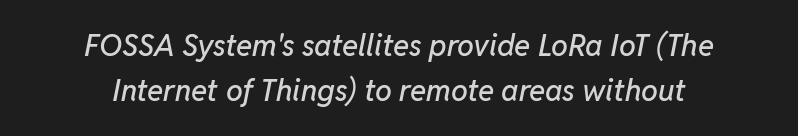
The image shows 30 px text type, italic (leaning right); set centered, normal line spacing (1.51x), normal letter spacing, not underlined; low stroke contrast and a medium x-height.
